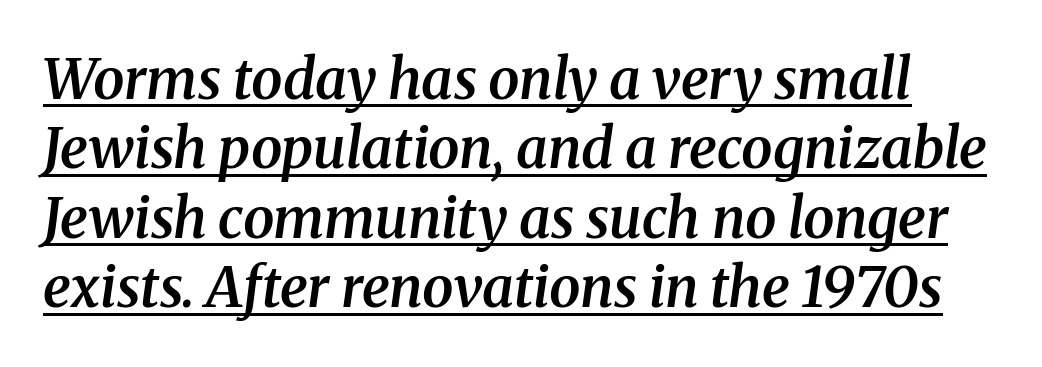
Q: Is the text bold? A: Semi-bold.
Q: Is the text italic (slanted)? A: Yes, it leans right by about 8 degrees.
Q: Is the typeface a serif or a sans-serif typeface? A: Serif.
Q: Is the text underlined? A: Yes.
Q: Is the spacing between letters normal or unusually wide? A: Normal.
Q: Width (condensed, normal, or wide)? A: Normal.
Q: Stroke contrast? A: Medium.
Q: x-height? A: Medium.
Q: Monospaced? A: No.
